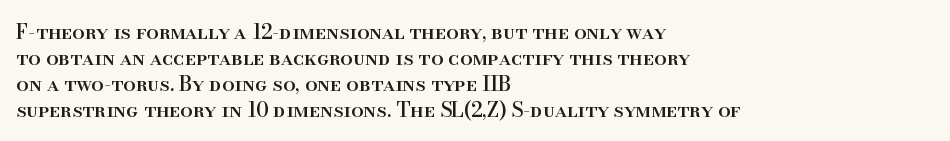
The image shows 20 px text type, upright; set left-aligned, normal line spacing (1.3x), normal letter spacing, not underlined.
